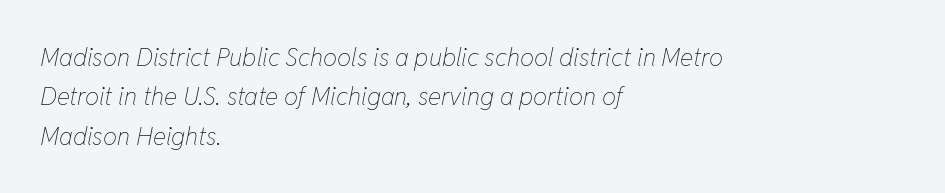
The image shows 25 px text type, italic (leaning right); set left-aligned, normal line spacing (1.58x), normal letter spacing, not underlined.
